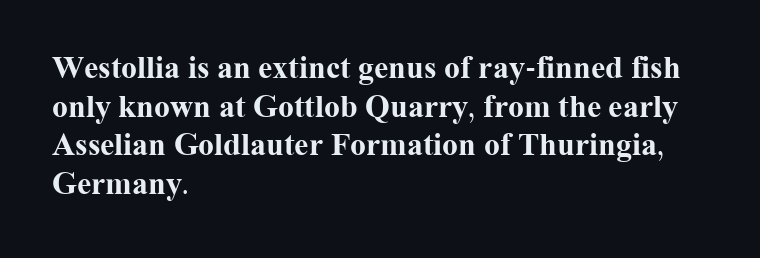
Q: Is the text bold? A: Yes.
Q: Is the text italic (slanted)? A: No, it is upright.
Q: Is the typeface a serif or a sans-serif typeface? A: Serif.
Q: Is the text underlined? A: No.
Q: How is the paragraph aligned? A: Left-aligned.
Q: Is the spacing between letters normal or unusually wide? A: Normal.
Q: Width (condensed, normal, or wide)? A: Normal.
Q: Stroke contrast? A: Medium.
Q: x-height? A: Medium.
Q: Monospaced? A: No.
